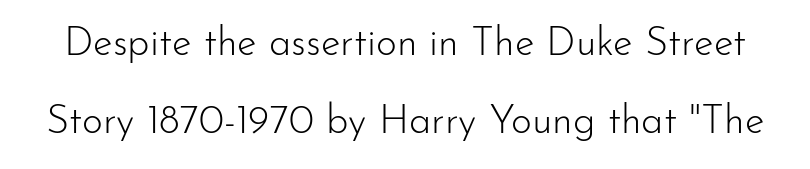
{"serif": "no", "italic": "no", "bold": "no", "weight": "light", "width": "normal", "stroke_contrast": "low", "x_height": "small", "monospaced": "no", "underline": "no", "line_spacing": "loose", "line_spacing_ratio": 1.96, "letter_spacing": "normal", "letter_spacing_em": 0.0, "glyph_px": 40}
